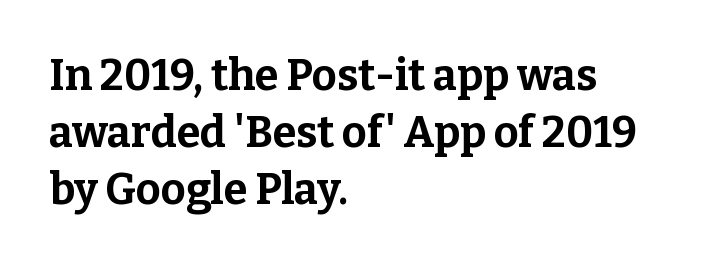
Pretty heavy lettering here — definitely bold. The lines sit at an ordinary, default distance from one another. Has an underline been added? It has not. Glyph-to-glyph distance matches everyday printed text. Caption: multi-line text, flush left, ragged right.
